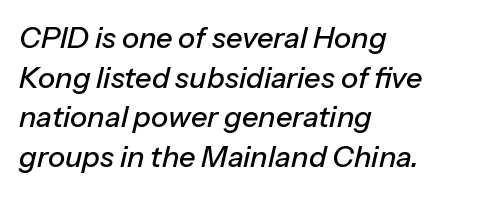
{"italic": "yes", "lean": "right", "slant_degrees": 13, "width": "normal", "stroke_contrast": "low", "x_height": "medium", "monospaced": "no", "underline": "no", "align": "left", "line_spacing": "normal", "line_spacing_ratio": 1.37, "letter_spacing": "normal", "letter_spacing_em": 0.0, "glyph_px": 29}
